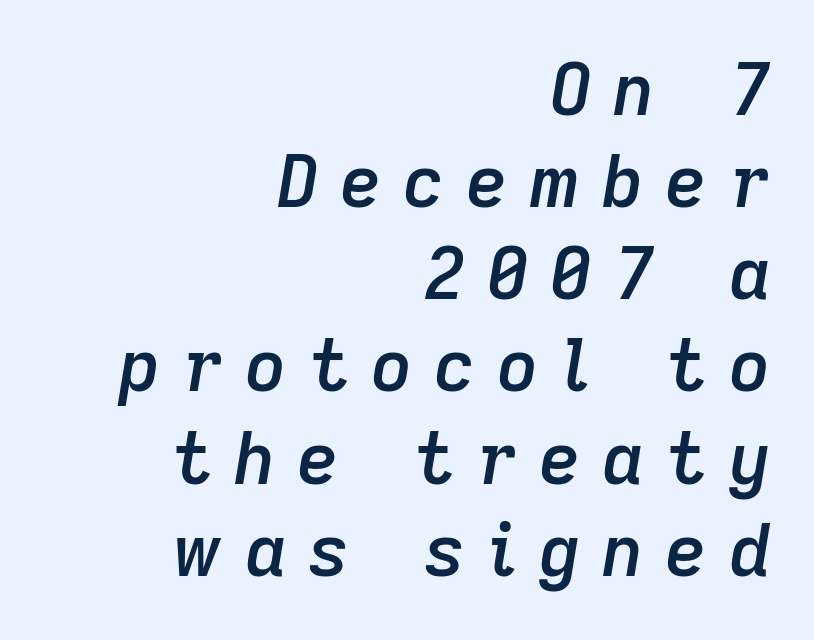
The image shows 72 px semibold type, italic (leaning right); set right-aligned, normal line spacing (1.28x), unusually wide letter spacing (+0.3 em), not underlined; low stroke contrast and a medium x-height.
